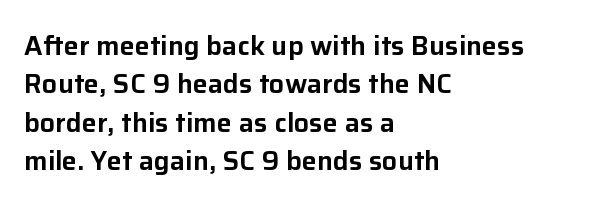
The image shows 27 px text type, upright; set left-aligned, normal line spacing (1.42x), normal letter spacing, not underlined.
